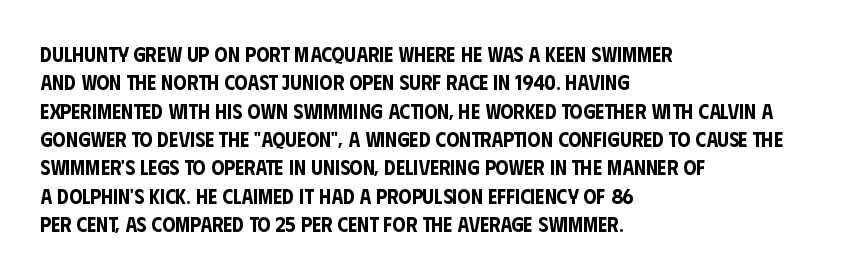
Posture: upright roman. The foot of each line stays bare and open. The passage shown stacks its lines at a standard gap. Alignment: flush left. The horizontal fit of the characters is conventional and even.
